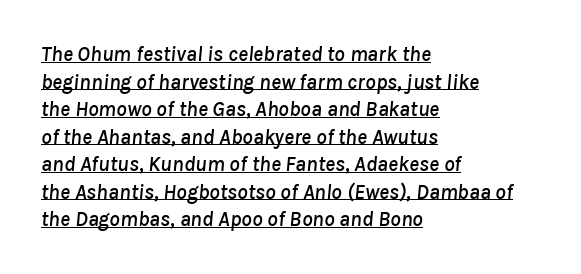
Q: Is the text italic (slanted)? A: Yes, it leans right by about 8 degrees.
Q: Is the text underlined? A: Yes.
Q: How is the paragraph aligned? A: Left-aligned.
Q: Is the spacing between letters normal or unusually wide? A: Normal.
Q: Is the spacing between lines tight, normal or loose? A: Normal.
